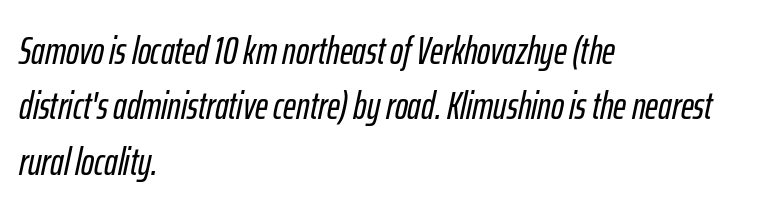
Type without underlining. Teacher's note: observe the even left margin — that is flush-left alignment. Whoever set this chose a conventional vertical rhythm. It's the slanting kind of type.
